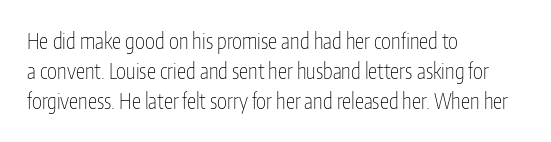
Q: Is the text bold? A: No.
Q: Is the text italic (slanted)? A: No, it is upright.
Q: Is the text underlined? A: No.
Q: How is the paragraph aligned? A: Left-aligned.
Q: Is the spacing between letters normal or unusually wide? A: Normal.
Q: Is the spacing between lines tight, normal or loose? A: Normal.
